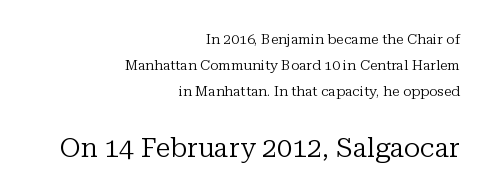
{"italic": "no", "bold": "no", "underline": "no", "align": "right", "line_spacing_ratio": 1.86, "letter_spacing": "normal", "letter_spacing_em": 0.0, "larger_block": "second", "size_ratio": 1.93, "glyph_px": 27}
